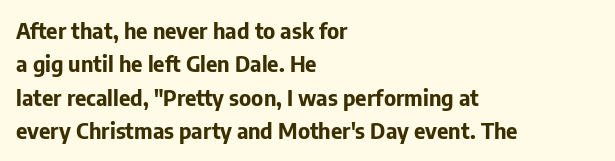
{"italic": "no", "bold": "yes", "underline": "no", "align": "left", "line_spacing": "normal", "line_spacing_ratio": 1.52, "letter_spacing": "normal", "letter_spacing_em": 0.0, "glyph_px": 22}
